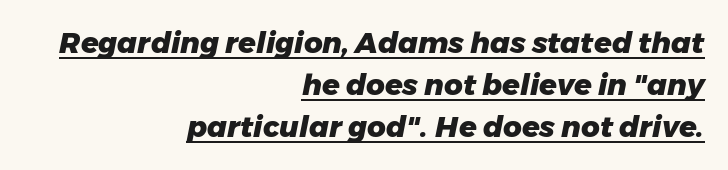
The image shows 29 px heavy type, italic (leaning right); set right-aligned, normal line spacing (1.45x), normal letter spacing, underlined; low stroke contrast and a medium x-height.
